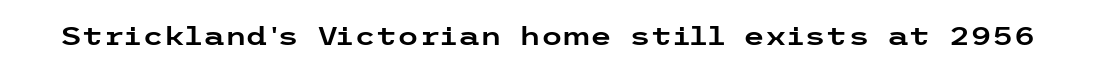
Q: Is the text italic (slanted)? A: No, it is upright.
Q: Is the text underlined? A: No.
Q: Is the spacing between letters normal or unusually wide? A: Normal.
